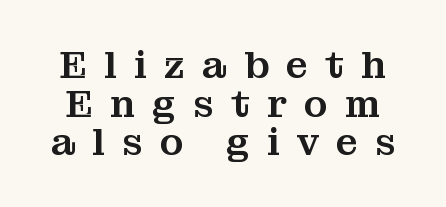
Every stem runs plumb, perpendicular to the baseline. Leading is clearly below the norm, producing a dense column. The gaps between neighbouring characters are conspicuously large. Yep, those are serifs on the letters. The face used here is proportionally spaced, like ordinary book or web type.
